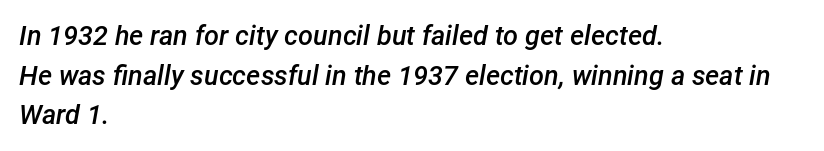
Strokes here are thickened, but only to semibold level. Left-aligned paragraph, ragged on the right. Rows of type keep a routine distance in the vertical direction. Every character sits at an angle, as italics do. Observe the ordinary spacing: letters are neighbours, not strangers.
